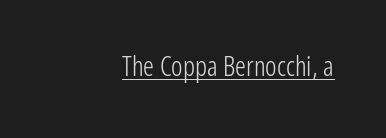
Q: Is the text bold? A: No.
Q: Is the text italic (slanted)? A: No, it is upright.
Q: Is the text underlined? A: Yes.
Q: Is the spacing between letters normal or unusually wide? A: Normal.
